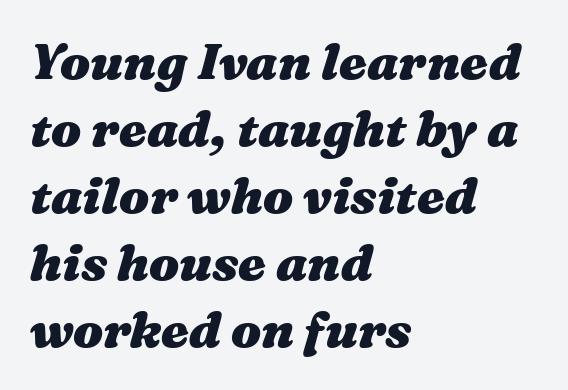
Q: Is the text bold? A: Yes.
Q: Is the text italic (slanted)? A: Yes, it leans right by about 16 degrees.
Q: Is the text underlined? A: No.
Q: How is the paragraph aligned? A: Left-aligned.
Q: Is the spacing between letters normal or unusually wide? A: Normal.
Q: Is the spacing between lines tight, normal or loose? A: Normal.
Q: Width (condensed, normal, or wide)? A: Wide.
Q: Stroke contrast? A: Medium.
Q: x-height? A: Medium.
Q: Monospaced? A: No.
